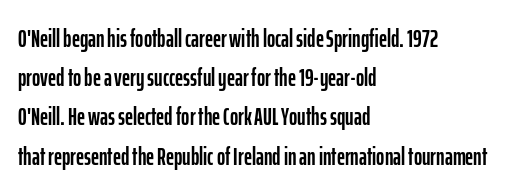
The foot of each line stays bare and open. Upright lettering throughout. Characters follow at the spacing the type designer built in. Line spacing here is normal.
